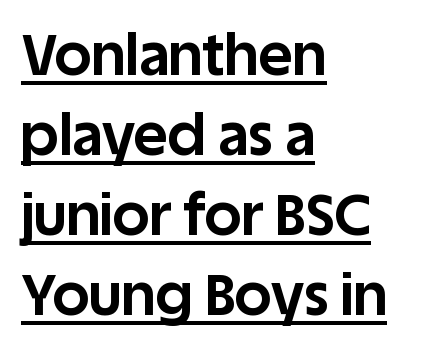
Pretty heavy lettering here — definitely bold. Looks like regular typesetting: each glyph gets only the width it needs. Compared with a centered layout, this one pins lines to the left instead. What decoration does the sample have? An underline. This rendering leaves character spacing at its baseline value.
